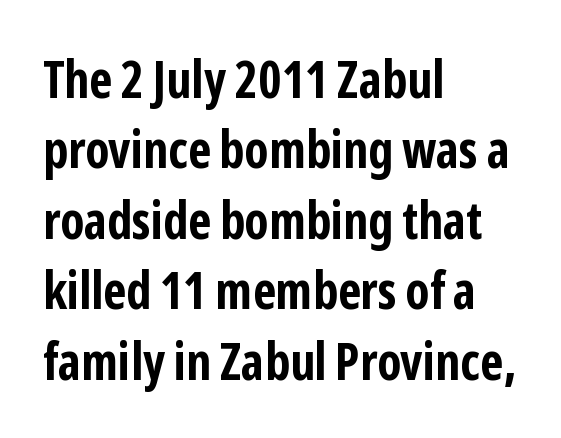
The image shows 51 px bold, condensed sans-serif type, upright; set left-aligned, normal line spacing (1.38x), normal letter spacing, not underlined; low stroke contrast and a medium x-height.
